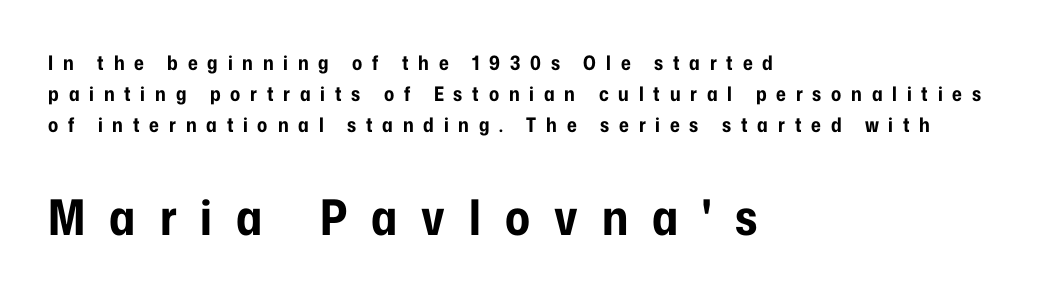
{"serif": "no", "italic": "no", "bold": "yes", "weight": "bold", "width": "condensed", "stroke_contrast": "low", "x_height": "medium", "monospaced": "no", "underline": "no", "align": "left", "line_spacing": "normal", "line_spacing_ratio": 1.56, "letter_spacing": "wide", "letter_spacing_em": 0.49, "larger_block": "second", "size_ratio": 2.45, "glyph_px": 49}
